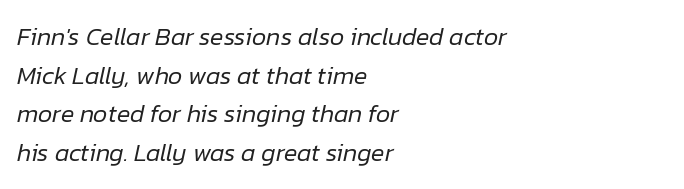
Look at the tracking — it's just the regular setting, nothing added. Yep, that's italic — everything's leaning. In CSS terms this would be text-align: left. The area under the type is left untouched. Is the type heavy? It reads as light-to-regular instead. Regular leading.
